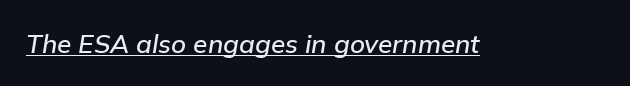
No extra tracking has been applied to these lines. Every character sits at an angle, as italics do. Students, observe the line beneath the letters — that is underlining.
